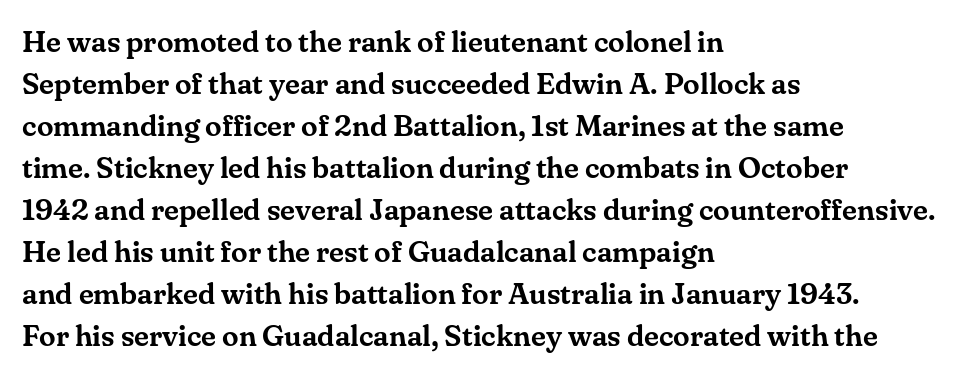
The passage is arranged the way most books set body copy — flush left. Serifs: yes, visible at the terminals of the letterforms. The gap between lines stays unmarked. Default kerning and tracking; the words read as compact shapes. Proportional: the letters do not fall into vertical columns. Whoever set this chose a conventional vertical rhythm.
